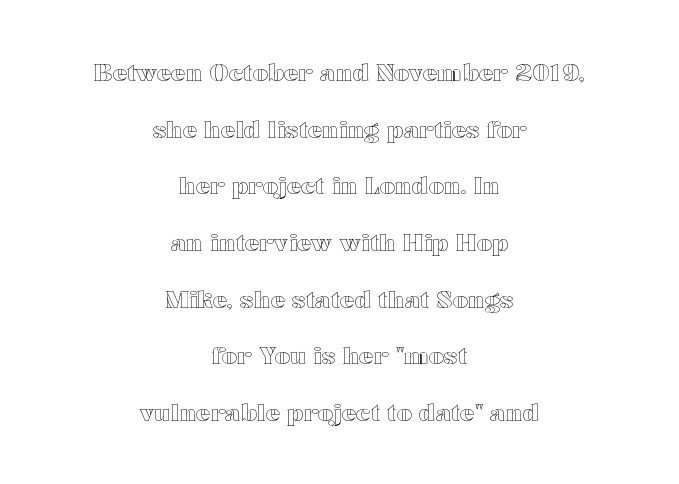
The image shows 24 px text type, upright; set centered, loose line spacing (2.36x), normal letter spacing, not underlined.
